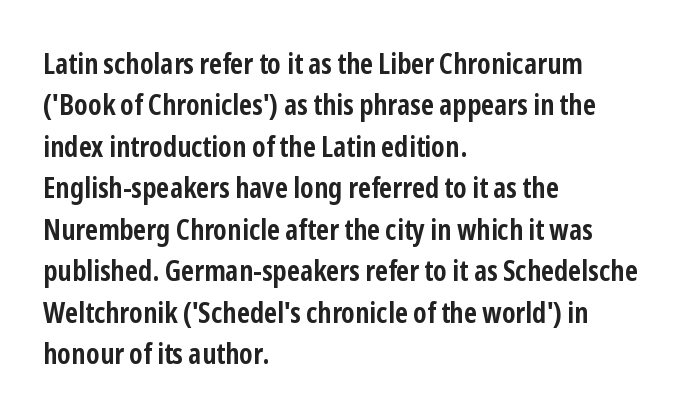
{"serif": "no", "italic": "no", "bold": "yes", "weight": "semibold", "width": "condensed", "stroke_contrast": "low", "x_height": "medium", "monospaced": "no", "underline": "no", "align": "left", "line_spacing": "normal", "line_spacing_ratio": 1.43, "letter_spacing": "normal", "letter_spacing_em": 0.0, "glyph_px": 29}
